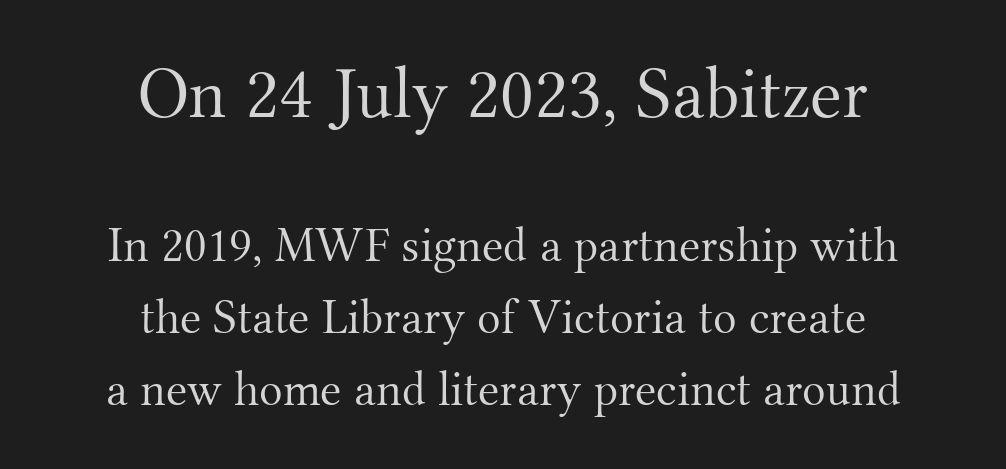
Q: Is the text bold? A: No.
Q: Is the text italic (slanted)? A: No, it is upright.
Q: Is the typeface a serif or a sans-serif typeface? A: Serif.
Q: Is the text underlined? A: No.
Q: How is the paragraph aligned? A: Centered.
Q: Is the spacing between letters normal or unusually wide? A: Normal.
Q: Is the spacing between lines tight, normal or loose? A: Normal.
Q: Which block of text is set in a larger size, the first (top) or the second (bottom)? A: The first (top) one.
Q: Width (condensed, normal, or wide)? A: Normal.
Q: Stroke contrast? A: Medium.
Q: x-height? A: Small.
Q: Monospaced? A: No.
